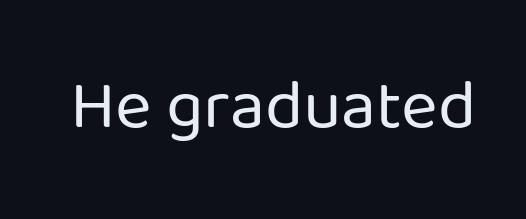
{"serif": "no", "italic": "no", "bold": "no", "weight": "regular", "width": "normal", "stroke_contrast": "low", "x_height": "medium", "monospaced": "no", "underline": "no", "letter_spacing": "normal", "letter_spacing_em": 0.0, "glyph_px": 70}
